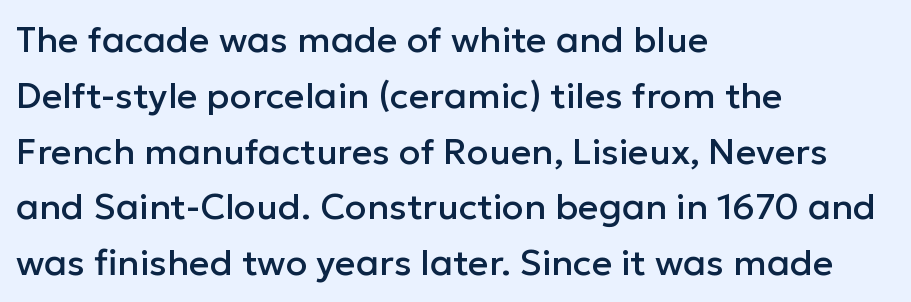
{"serif": "no", "italic": "no", "width": "normal", "stroke_contrast": "low", "x_height": "medium", "monospaced": "no", "underline": "no", "align": "left", "line_spacing": "normal", "line_spacing_ratio": 1.55, "letter_spacing": "normal", "letter_spacing_em": 0.0, "glyph_px": 36}
